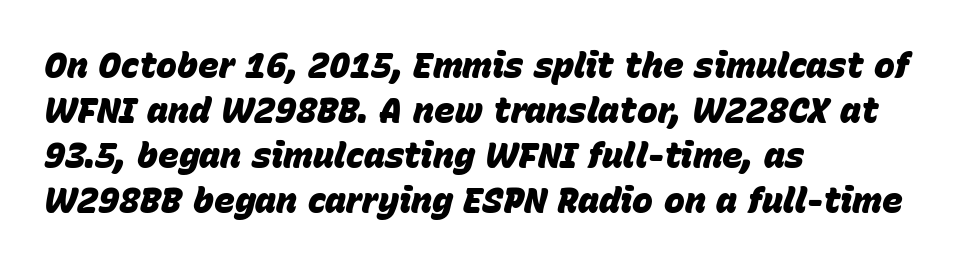
Q: Is the text bold? A: Yes.
Q: Is the text italic (slanted)? A: Yes, it leans right by about 15 degrees.
Q: Is the text underlined? A: No.
Q: How is the paragraph aligned? A: Left-aligned.
Q: Is the spacing between letters normal or unusually wide? A: Normal.
Q: Is the spacing between lines tight, normal or loose? A: Normal.
Q: Width (condensed, normal, or wide)? A: Normal.
Q: Stroke contrast? A: Low.
Q: x-height? A: Large.
Q: Monospaced? A: No.
